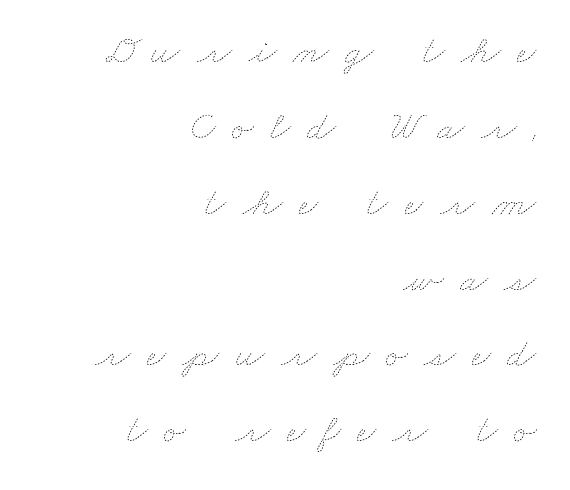
The image shows 41 px thin, wide type; set right-aligned, line spacing 1.85x, unusually wide letter spacing (+0.4 em), not underlined; low stroke contrast and a small x-height.
